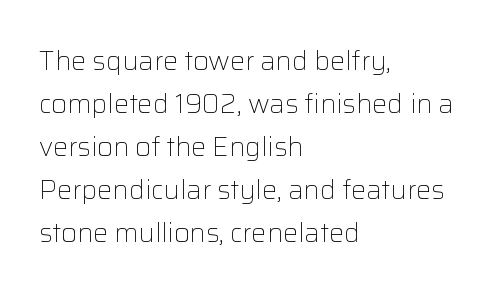
Line beginnings align vertically; line endings do not. Quick note: not italic, upright. No chunkiness to these letters — they're not bold. Default kerning and tracking; the words read as compact shapes.
